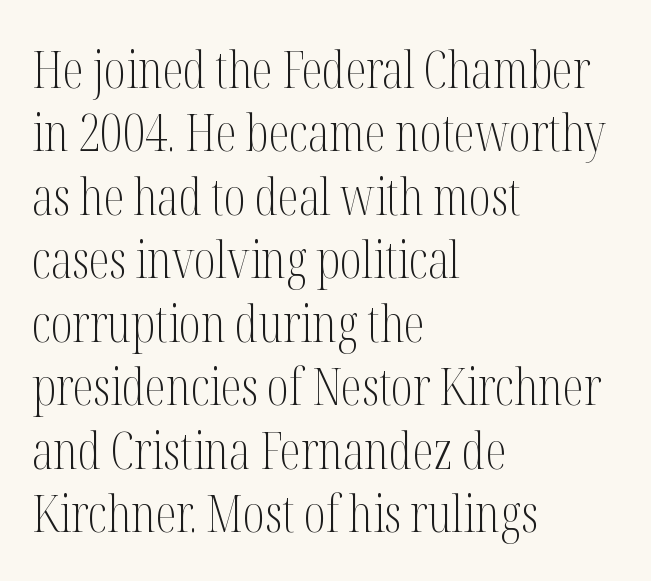
Letterform terminals end in serifs throughout the passage. The letterforms sit at book weight or below. Rule under the text: the space is simply empty. Left-aligned paragraph, ragged on the right. Notice how the stems are strictly vertical — no italics here.
